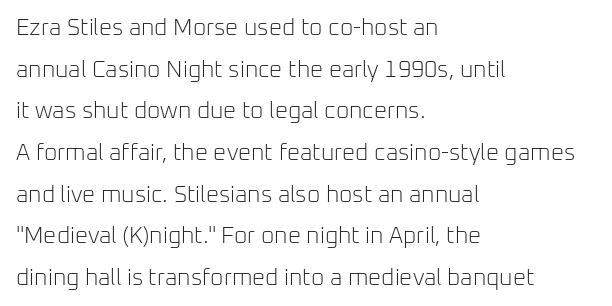
{"italic": "no", "bold": "no", "underline": "no", "align": "left", "line_spacing_ratio": 1.81, "letter_spacing": "normal", "letter_spacing_em": 0.0, "glyph_px": 23}
